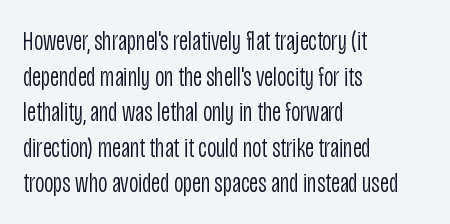
{"serif": "no", "italic": "no", "bold": "no", "weight": "light", "width": "condensed", "stroke_contrast": "low", "x_height": "large", "monospaced": "no", "underline": "no", "align": "left", "line_spacing": "normal", "line_spacing_ratio": 1.27, "letter_spacing": "normal", "letter_spacing_em": 0.0, "glyph_px": 28}
